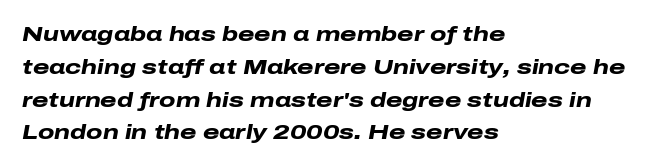
Characters are canted at an angle relative to the baseline's perpendicular. Caption: bold face, heavy strokes. Just letters on the line, the space beneath them empty. Each new line begins a customary step beneath the previous one. Line starts are locked; line ends wander. These lines keep a tight, regular rhythm from letter to letter.
